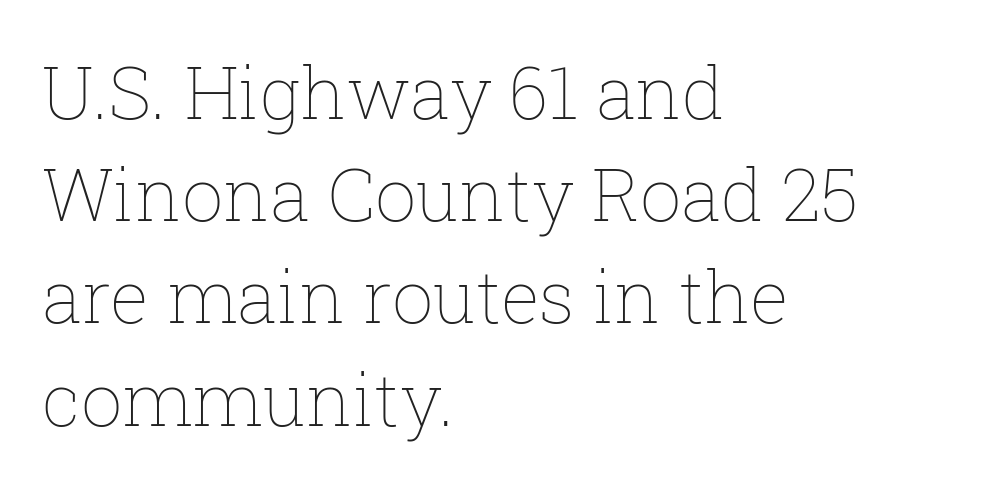
The image shows 73 px thin type, upright; set left-aligned, normal line spacing (1.4x), normal letter spacing, not underlined; low stroke contrast and a medium x-height.
